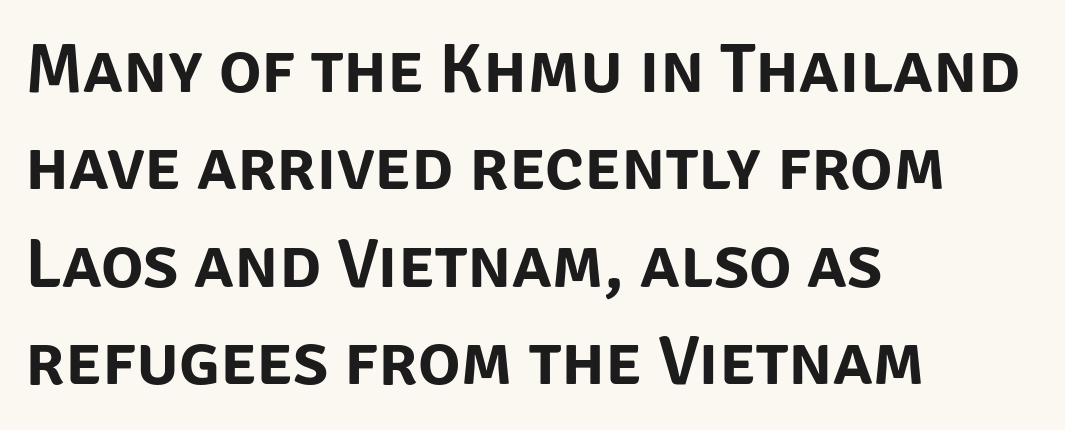
Q: Is the text italic (slanted)? A: No, it is upright.
Q: Is the typeface a serif or a sans-serif typeface? A: Sans-serif.
Q: Is the text underlined? A: No.
Q: How is the paragraph aligned? A: Left-aligned.
Q: Is the spacing between letters normal or unusually wide? A: Normal.
Q: Is the spacing between lines tight, normal or loose? A: Normal.
Q: Width (condensed, normal, or wide)? A: Normal.
Q: Stroke contrast? A: Low.
Q: x-height? A: Large.
Q: Monospaced? A: No.
